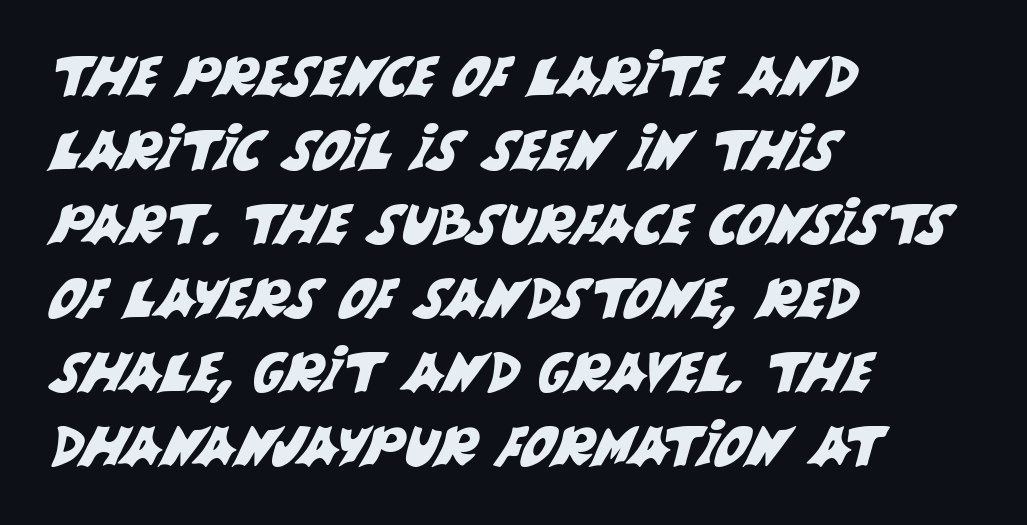
{"serif": "no", "width": "normal", "stroke_contrast": "medium", "x_height": "large", "monospaced": "no", "underline": "no", "align": "left", "line_spacing": "normal", "line_spacing_ratio": 1.37, "letter_spacing": "normal", "letter_spacing_em": 0.0, "glyph_px": 54}
